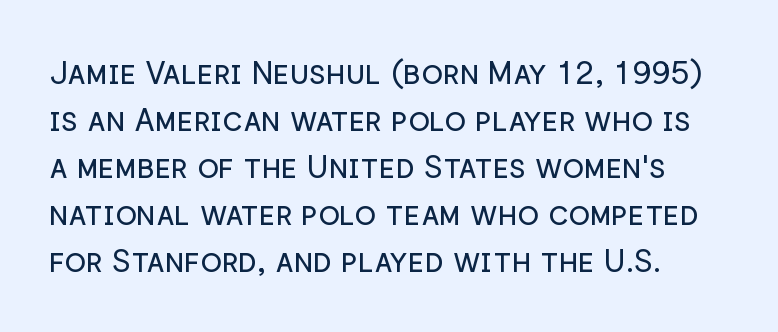
Q: Is the text bold? A: No.
Q: Is the text italic (slanted)? A: No, it is upright.
Q: Is the typeface a serif or a sans-serif typeface? A: Sans-serif.
Q: Is the text underlined? A: No.
Q: Is the spacing between letters normal or unusually wide? A: Normal.
Q: Is the spacing between lines tight, normal or loose? A: Normal.
Q: Width (condensed, normal, or wide)? A: Normal.
Q: Stroke contrast? A: Low.
Q: x-height? A: Medium.
Q: Monospaced? A: No.
